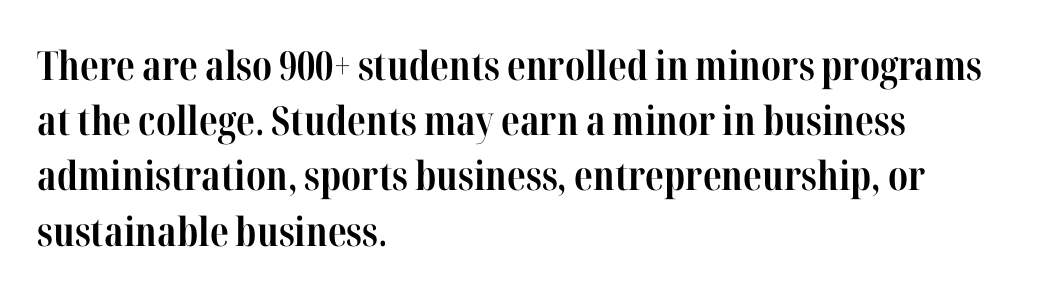
{"serif": "yes", "italic": "no", "bold": "yes", "weight": "bold", "width": "condensed", "stroke_contrast": "high", "x_height": "medium", "monospaced": "no", "underline": "no", "align": "left", "line_spacing": "normal", "line_spacing_ratio": 1.38, "letter_spacing": "normal", "letter_spacing_em": 0.0, "glyph_px": 40}
